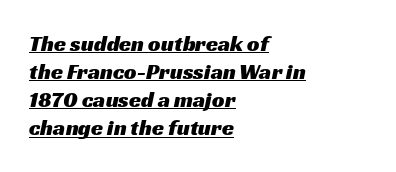
{"underline": "yes", "align": "left", "line_spacing": "normal", "line_spacing_ratio": 1.28, "letter_spacing": "normal", "letter_spacing_em": 0.0, "glyph_px": 22}
